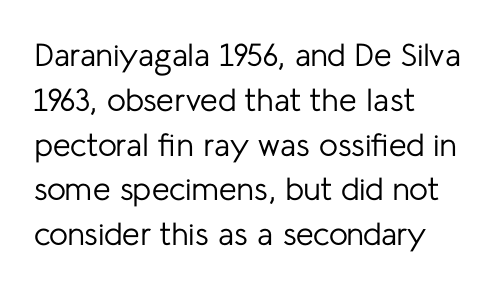
The image shows 32 px regular-weight sans-serif type, upright; set left-aligned, normal line spacing (1.4x), normal letter spacing, not underlined; low stroke contrast and a medium x-height.
